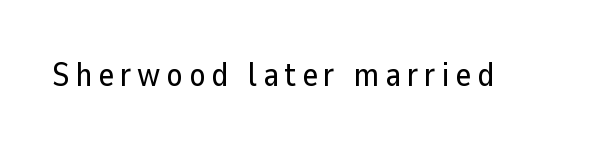
Q: Is the text italic (slanted)? A: No, it is upright.
Q: Is the typeface a serif or a sans-serif typeface? A: Sans-serif.
Q: Is the text underlined? A: No.
Q: Width (condensed, normal, or wide)? A: Normal.
Q: Stroke contrast? A: Low.
Q: x-height? A: Medium.
Q: Monospaced? A: No.
